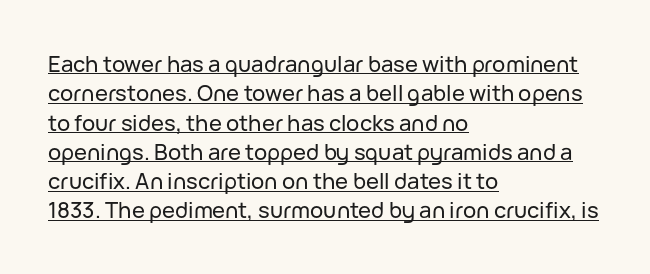
Q: Is the text italic (slanted)? A: No, it is upright.
Q: Is the text underlined? A: Yes.
Q: How is the paragraph aligned? A: Left-aligned.
Q: Is the spacing between letters normal or unusually wide? A: Normal.
Q: Is the spacing between lines tight, normal or loose? A: Normal.
